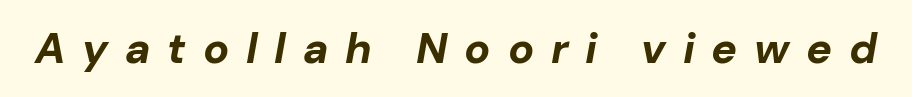
The image shows 43 px bold type, italic (leaning right); set unusually wide letter spacing (+0.39 em), not underlined; low stroke contrast and a medium x-height.
